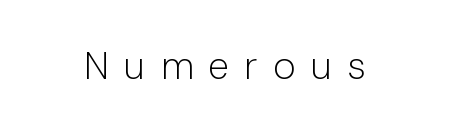
The image shows 38 px light sans-serif type, upright; set unusually wide letter spacing (+0.41 em), not underlined; low stroke contrast and a medium x-height.
